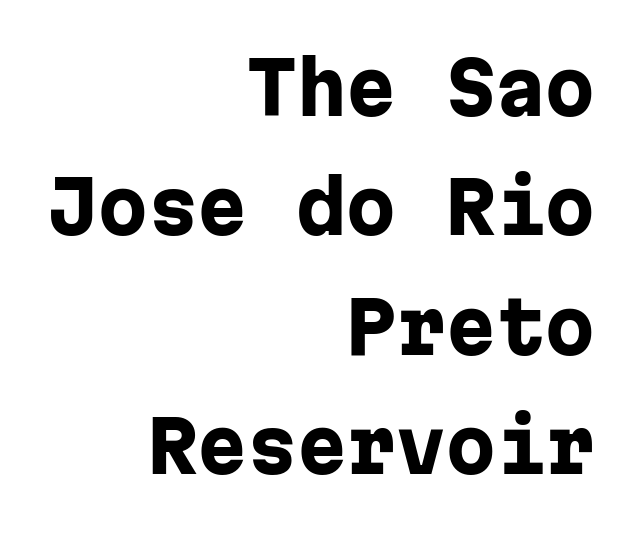
The image shows 71 px heavy sans-serif type, upright, monospaced; set right-aligned, normal line spacing (1.68x), normal letter spacing, not underlined; low stroke contrast and a medium x-height.
